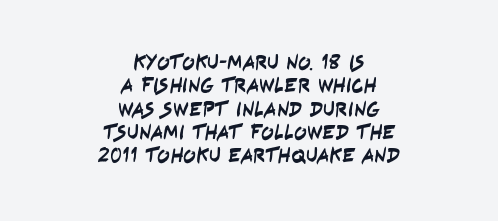
Observe the ordinary spacing: letters are neighbours, not strangers. The space directly below the letters is spotless. Typeset on center — no edge is straight. A typesetter would call this leading minimal, almost set solid.
